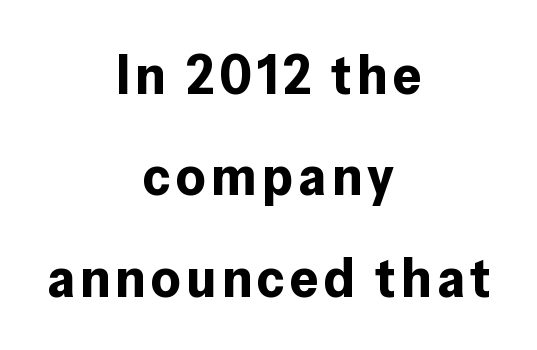
Strong, thick strokes mark this as bold type. Upright lettering throughout. Here the designer chose a conventional face with non-uniform glyph widths. The passage shown is typeset with a sans-serif family.
